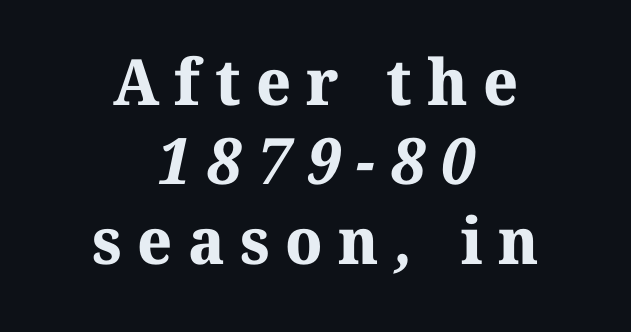
Q: Is the text bold? A: Yes.
Q: Is the typeface a serif or a sans-serif typeface? A: Serif.
Q: Is the text underlined? A: No.
Q: How is the paragraph aligned? A: Centered.
Q: Is the spacing between letters normal or unusually wide? A: Unusually wide.
Q: Width (condensed, normal, or wide)? A: Normal.
Q: Stroke contrast? A: Medium.
Q: x-height? A: Medium.
Q: Monospaced? A: No.
